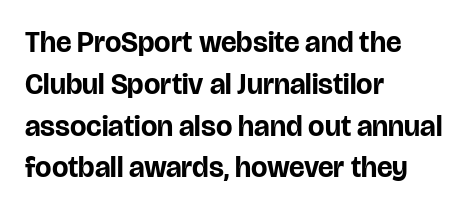
The typeface chosen for these lines omits serifs. Each new line begins a customary step beneath the previous one. Posture: vertical. Compared with an ordinary text face, these strokes are far heavier — a full bold. The rendering uses natural spacing where letterforms have individual widths.
